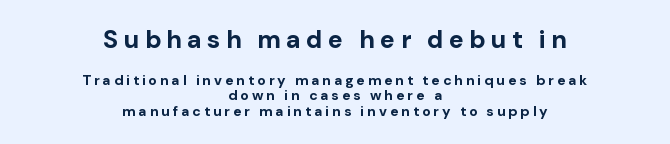
This is roman type, the default non-slanted kind. These two chunks differ in scale, with the top chunk taking the larger measure. Typeset on center — no edge is straight. Check the space under the baseline: it is left empty. These lines huddle together more closely than default settings would place them. Compared with typical body copy, the letter spacing here is much looser.
